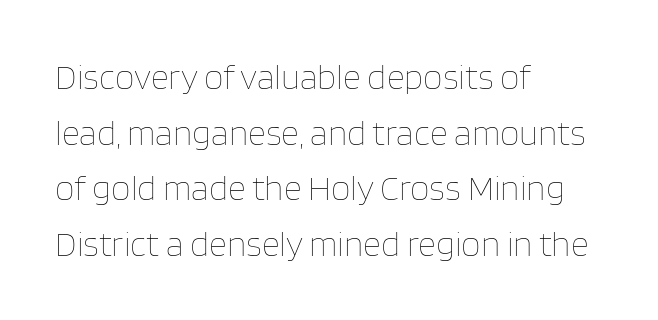
Q: Is the text bold? A: No.
Q: Is the text italic (slanted)? A: No, it is upright.
Q: Is the text underlined? A: No.
Q: How is the paragraph aligned? A: Left-aligned.
Q: Is the spacing between letters normal or unusually wide? A: Normal.
Q: Is the spacing between lines tight, normal or loose? A: Normal.
Q: Width (condensed, normal, or wide)? A: Normal.
Q: Stroke contrast? A: Low.
Q: x-height? A: Large.
Q: Monospaced? A: No.
